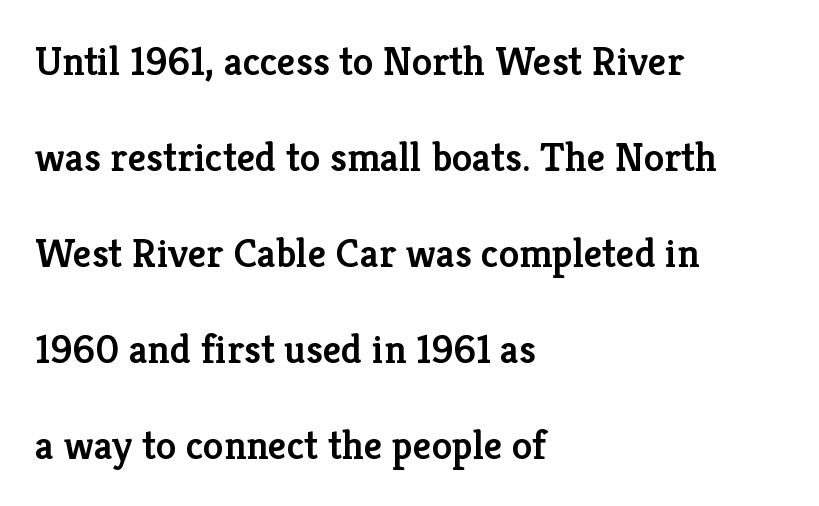
{"serif": "yes", "italic": "no", "bold": "semi", "weight": "semibold", "width": "normal", "stroke_contrast": "low", "x_height": "medium", "monospaced": "no", "underline": "no", "align": "left", "line_spacing": "loose", "line_spacing_ratio": 2.34, "letter_spacing": "normal", "letter_spacing_em": 0.0, "glyph_px": 41}
